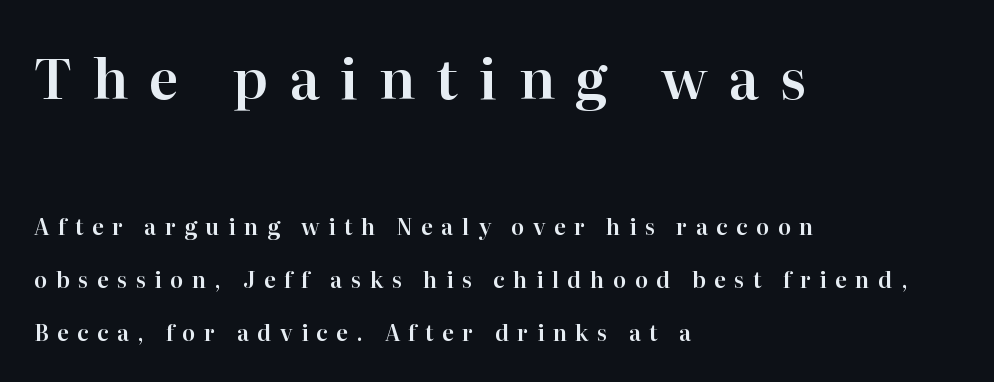
Successive baselines arrive slowly, with a big drop between each. Glyph-to-glyph distance is far greater than everyday printed text. This sample is left-justified, so line endings fall wherever the words run out. The typeface chosen for these lines features serifs.
